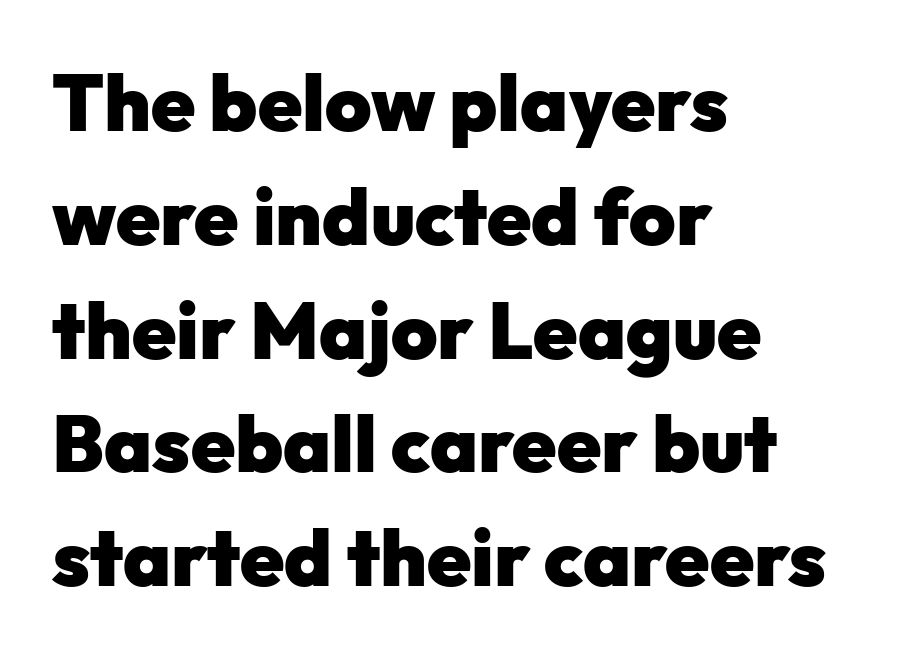
The image shows 79 px heavy sans-serif type, upright; set left-aligned, normal line spacing (1.44x), normal letter spacing, not underlined; low stroke contrast and a medium x-height.
